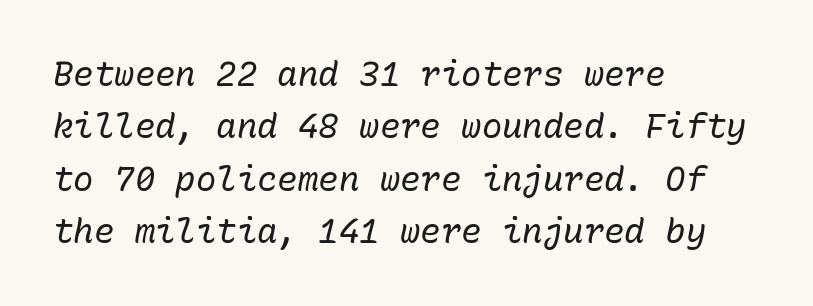
The image shows 34 px regular-weight type, italic (leaning right), monospaced; set left-aligned, normal line spacing (1.54x), normal letter spacing, not underlined; low stroke contrast and a medium x-height.
